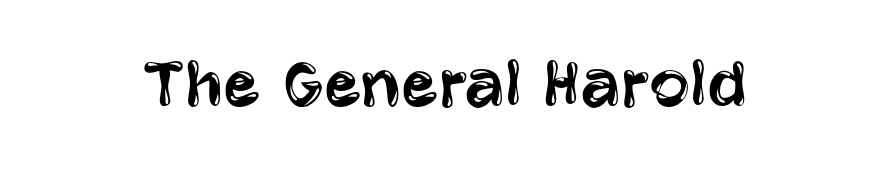
{"serif": "no", "italic": "no", "bold": "no", "weight": "regular", "width": "condensed", "stroke_contrast": "low", "x_height": "large", "monospaced": "no", "underline": "no", "letter_spacing": "normal", "letter_spacing_em": 0.0, "glyph_px": 75}
